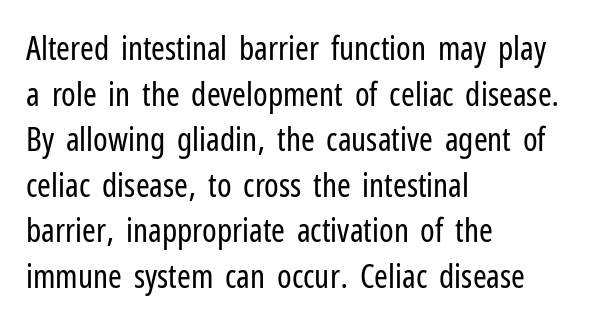
The image shows 33 px regular-weight, condensed sans-serif type, upright; set left-aligned, normal line spacing (1.38x), normal letter spacing, not underlined; low stroke contrast and a medium x-height.
